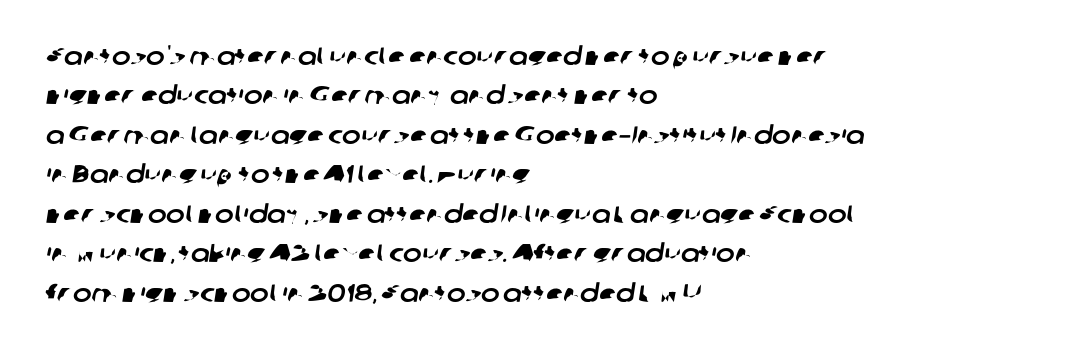
Q: Is the text underlined? A: No.
Q: How is the paragraph aligned? A: Left-aligned.
Q: Is the spacing between letters normal or unusually wide? A: Normal.
Q: Is the spacing between lines tight, normal or loose? A: Normal.
